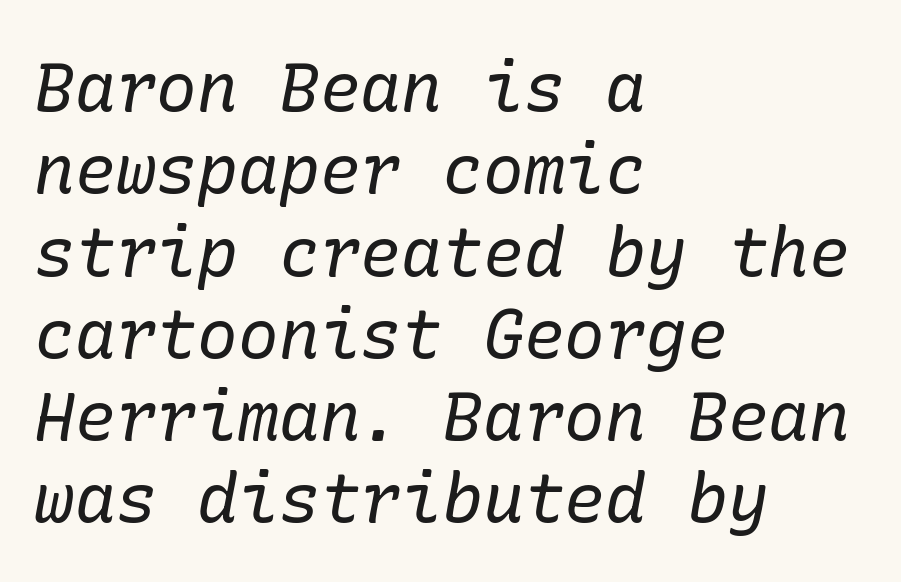
{"italic": "yes", "lean": "right", "slant_degrees": 10, "bold": "no", "weight": "regular", "width": "normal", "stroke_contrast": "low", "x_height": "medium", "underline": "no", "align": "left", "line_spacing_ratio": 1.21, "letter_spacing": "normal", "letter_spacing_em": 0.0, "glyph_px": 68}
